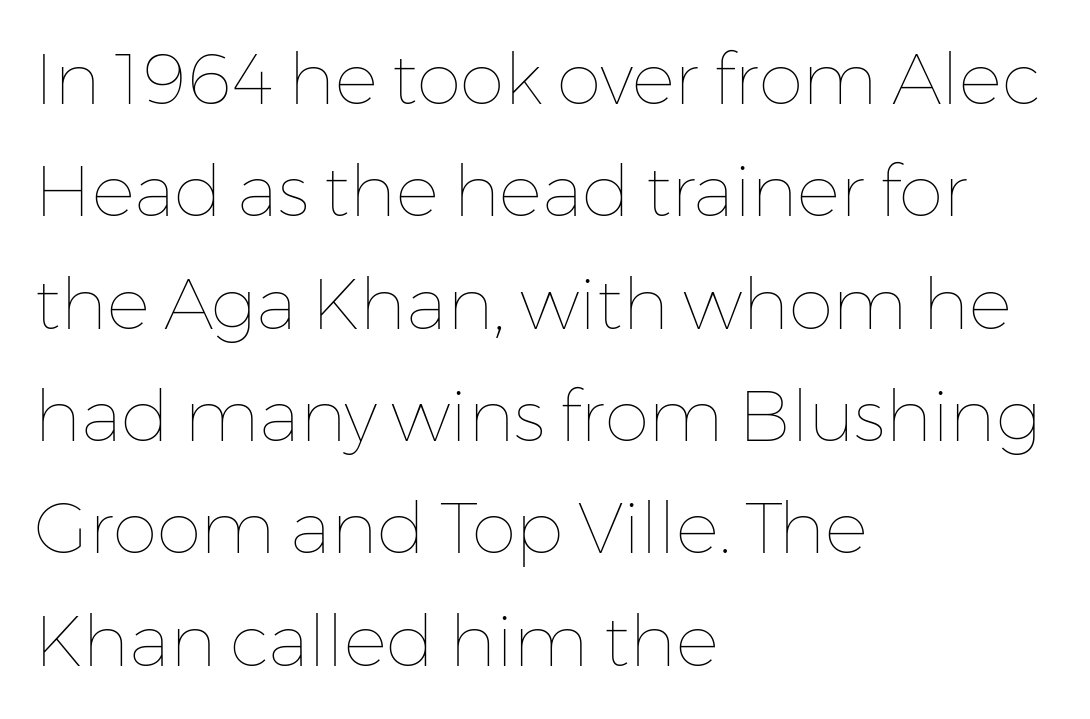
Q: Is the text bold? A: No.
Q: Is the text italic (slanted)? A: No, it is upright.
Q: Is the text underlined? A: No.
Q: How is the paragraph aligned? A: Left-aligned.
Q: Is the spacing between letters normal or unusually wide? A: Normal.
Q: Is the spacing between lines tight, normal or loose? A: Normal.
Q: Width (condensed, normal, or wide)? A: Normal.
Q: Stroke contrast? A: Low.
Q: x-height? A: Medium.
Q: Monospaced? A: No.
